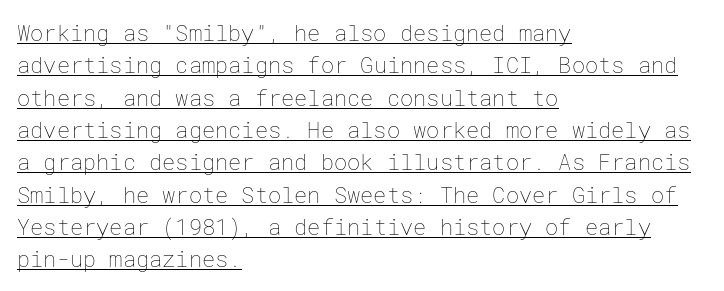
Q: Is the text bold? A: No.
Q: Is the text italic (slanted)? A: No, it is upright.
Q: Is the text underlined? A: Yes.
Q: How is the paragraph aligned? A: Left-aligned.
Q: Is the spacing between letters normal or unusually wide? A: Normal.
Q: Is the spacing between lines tight, normal or loose? A: Normal.
